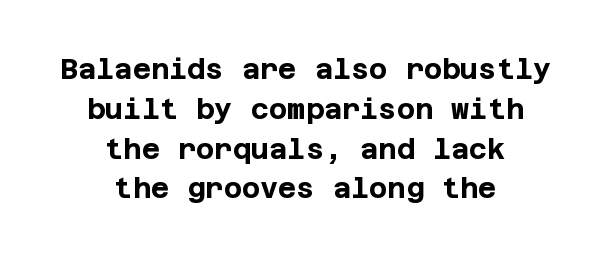
{"serif": "no", "italic": "no", "bold": "yes", "weight": "bold", "width": "normal", "stroke_contrast": "low", "x_height": "large", "underline": "no", "align": "center", "line_spacing": "normal", "line_spacing_ratio": 1.42, "letter_spacing": "normal", "letter_spacing_em": 0.0, "glyph_px": 28}
